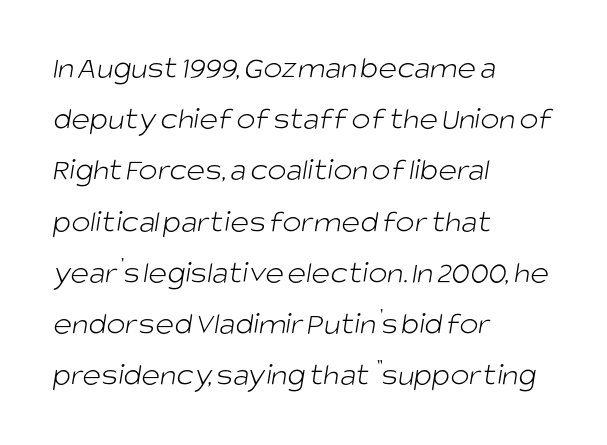
The typeface chosen for these lines omits serifs. Students, observe: this is what conventionally led text looks like. Does the copy run flush right? No — it runs flush left. These lines are rendered in a variable-pitch font.
